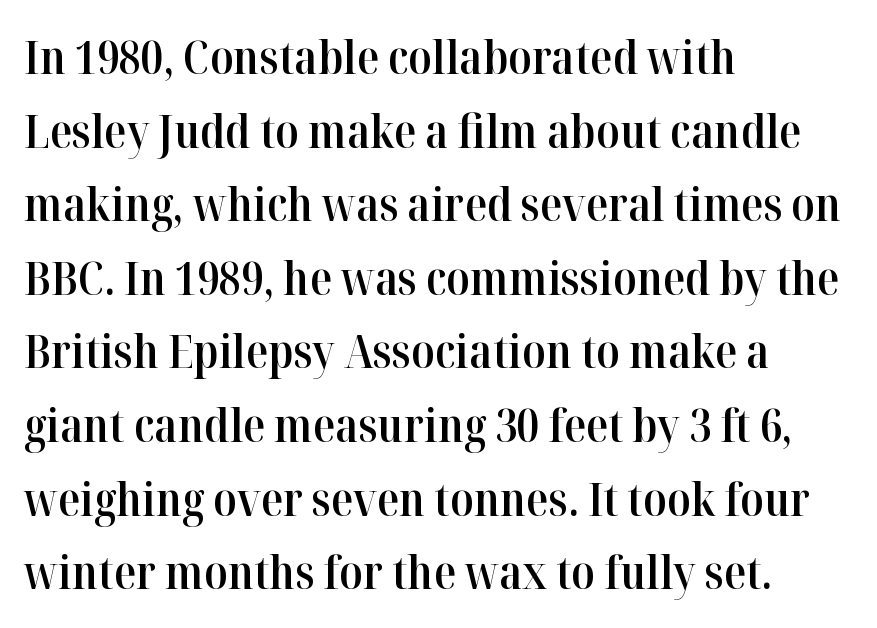
A typesetter would call this proportional, since set widths differ per character. The letterforms sit shoulder to shoulder at normal distance. Serifs: yes, visible at the terminals of the letterforms. Line spacing here is normal. Short and long lines alike share a common starting point at left. Ordinary non-slanted type is in use.
